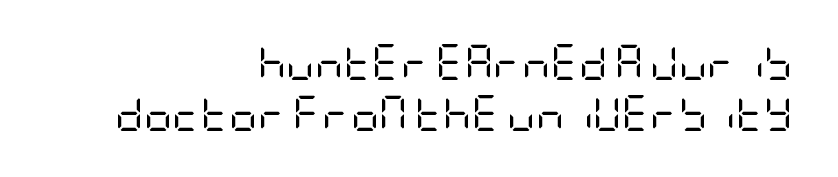
Decoration check: the copy has no underline. Inter-character spacing is left at the font's built-in metrics. Letterform terminals end flat and unadorned throughout the passage. Whoever set this chose a conventional vertical rhythm. The letterforms sit at book weight or below. When letters stand straight like this, we call the style roman or upright.
